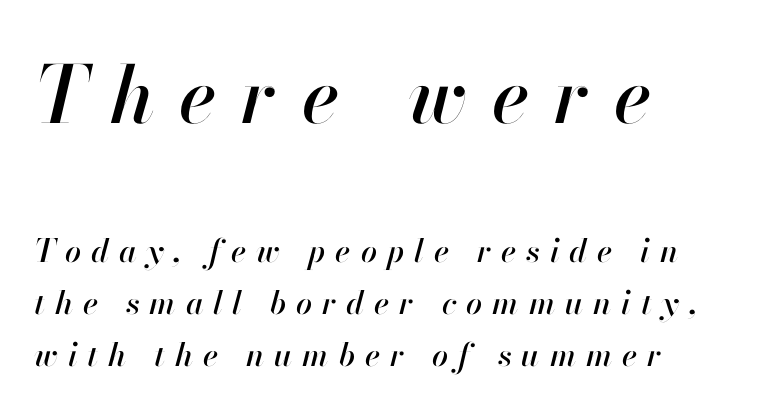
Q: Is the text italic (slanted)? A: Yes, it leans right by about 13 degrees.
Q: Is the text underlined? A: No.
Q: How is the paragraph aligned? A: Left-aligned.
Q: Is the spacing between letters normal or unusually wide? A: Unusually wide.
Q: Is the spacing between lines tight, normal or loose? A: Normal.
Q: Which block of text is set in a larger size, the first (top) or the second (bottom)? A: The first (top) one.
Q: Width (condensed, normal, or wide)? A: Normal.
Q: Stroke contrast? A: High.
Q: x-height? A: Small.
Q: Monospaced? A: No.
